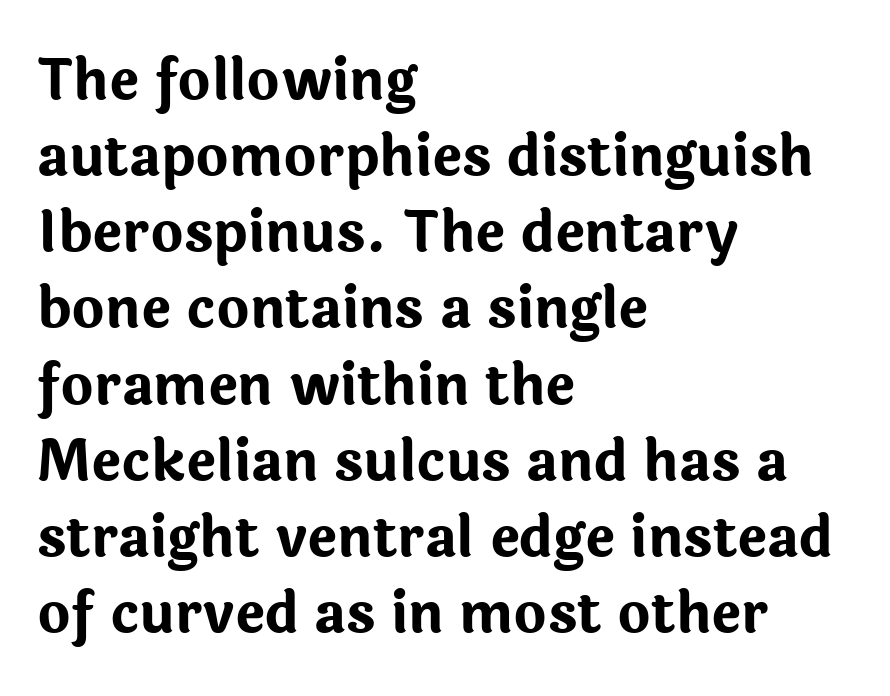
The image shows 56 px bold sans-serif type, upright; set left-aligned, normal line spacing (1.36x), normal letter spacing, not underlined; low stroke contrast and a medium x-height.
